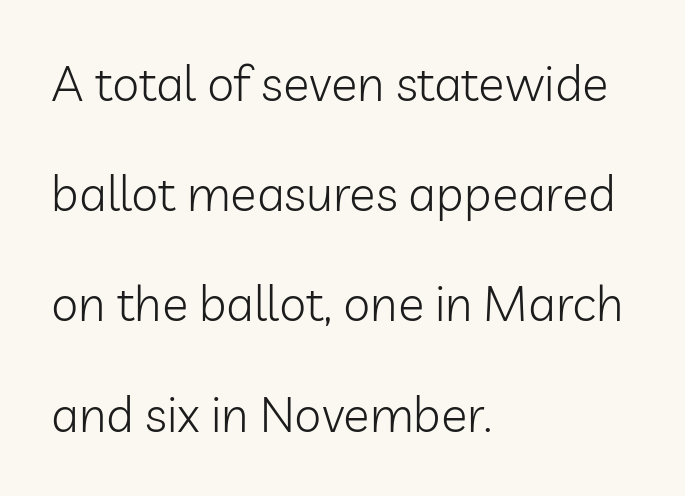
The image shows 49 px light sans-serif type, upright; set left-aligned, loose line spacing (2.25x), normal letter spacing, not underlined; low stroke contrast and a medium x-height.
